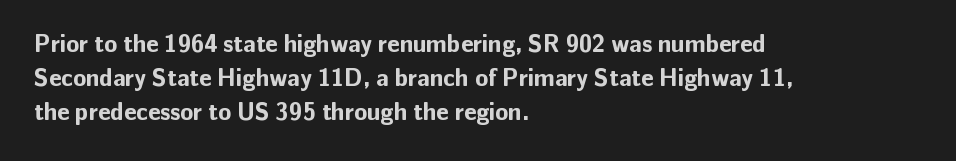
The image shows 24 px bold type, upright; set left-aligned, normal line spacing (1.42x), normal letter spacing, not underlined.
